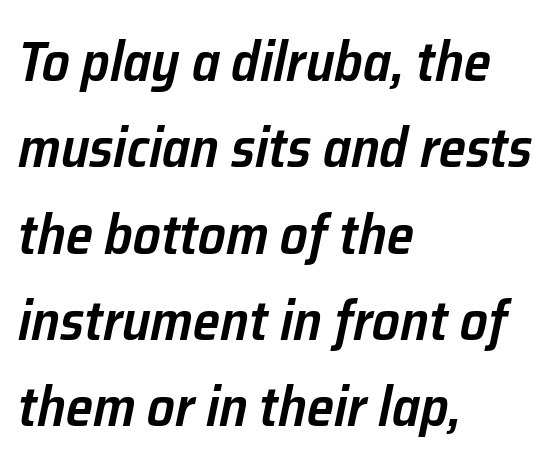
The image shows 55 px semibold type, italic (leaning right); set left-aligned, normal line spacing (1.57x), normal letter spacing, not underlined; low stroke contrast and a medium x-height.
